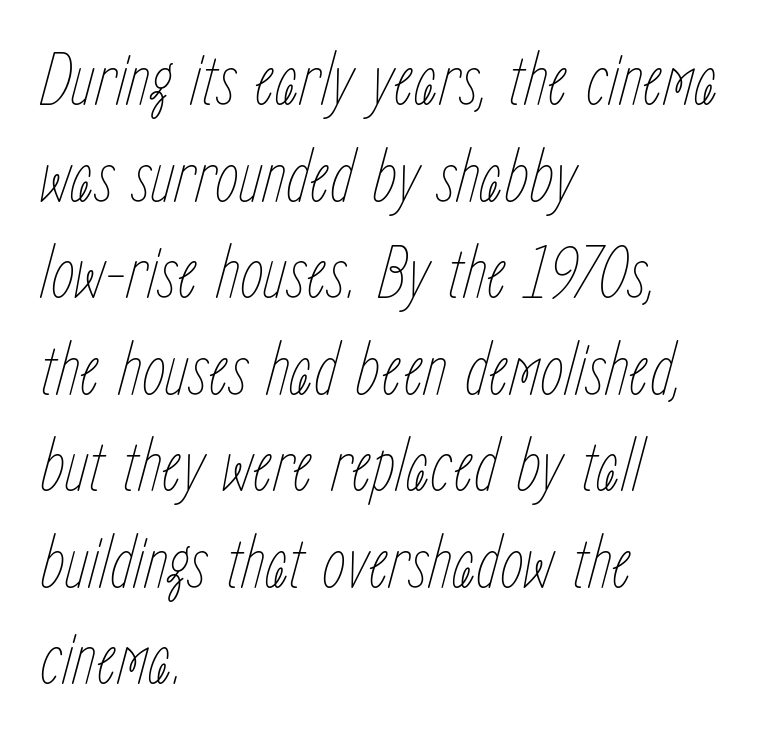
Words appear dense and cohesive because spacing is normal. Casual observation: everything's shoved over to the left. The vertical gap from one line to the next is medium. Lines of text with bare space underneath. Note the varied advance widths — an 'i' is clearly narrower than an 'm'.
